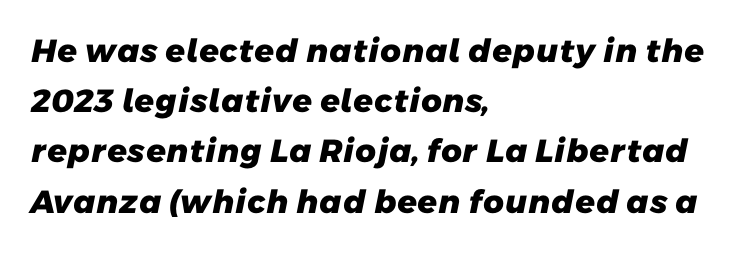
Q: Is the text bold? A: Yes.
Q: Is the typeface a serif or a sans-serif typeface? A: Sans-serif.
Q: Is the text underlined? A: No.
Q: How is the paragraph aligned? A: Left-aligned.
Q: Is the spacing between letters normal or unusually wide? A: Normal.
Q: Is the spacing between lines tight, normal or loose? A: Normal.
Q: Width (condensed, normal, or wide)? A: Normal.
Q: Stroke contrast? A: Low.
Q: x-height? A: Medium.
Q: Monospaced? A: No.
